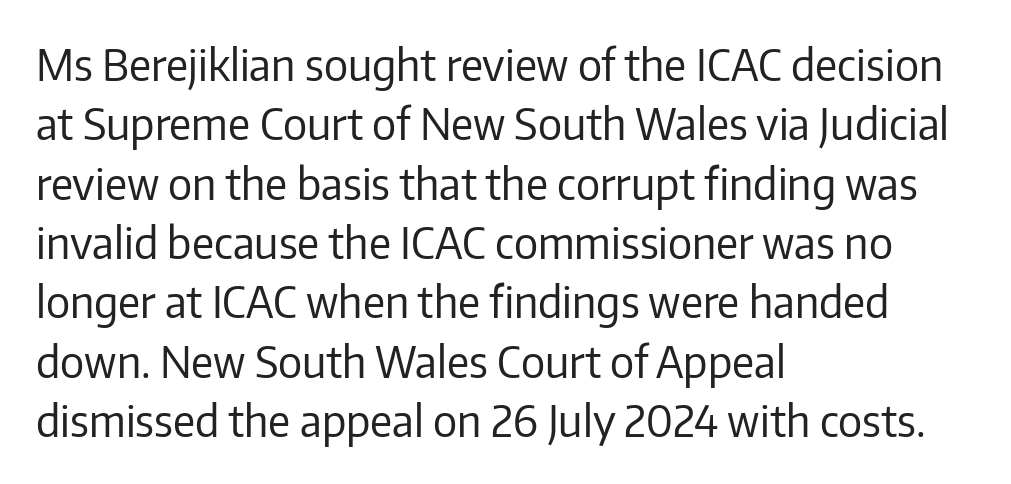
Are there feet on the stems? There aren't — it's a sans. The passage shown is typed in a proportional face where columns would drift. These lines keep a tight, regular rhythm from letter to letter. The letters stand upright; this is a roman face. Where is the straight margin? On the left. Normally led — the rows are evenly, conventionally spaced.
